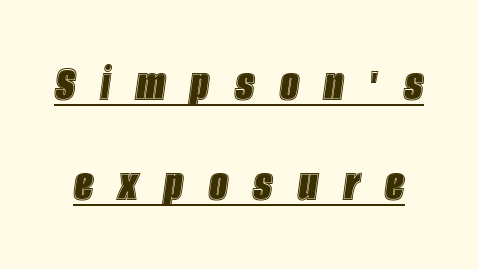
Q: Is the text italic (slanted)? A: Yes, it leans right by about 8 degrees.
Q: Is the text underlined? A: Yes.
Q: Is the spacing between letters normal or unusually wide? A: Unusually wide.
Q: Width (condensed, normal, or wide)? A: Condensed.
Q: x-height? A: Large.
Q: Monospaced? A: No.
